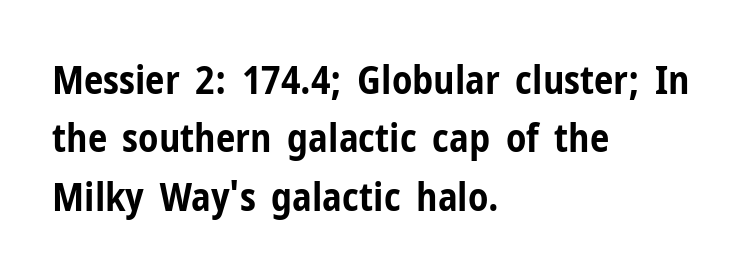
{"serif": "no", "italic": "no", "bold": "yes", "weight": "bold", "width": "condensed", "stroke_contrast": "low", "x_height": "medium", "monospaced": "no", "underline": "no", "align": "left", "line_spacing": "normal", "line_spacing_ratio": 1.5, "letter_spacing": "normal", "letter_spacing_em": 0.0, "glyph_px": 39}
